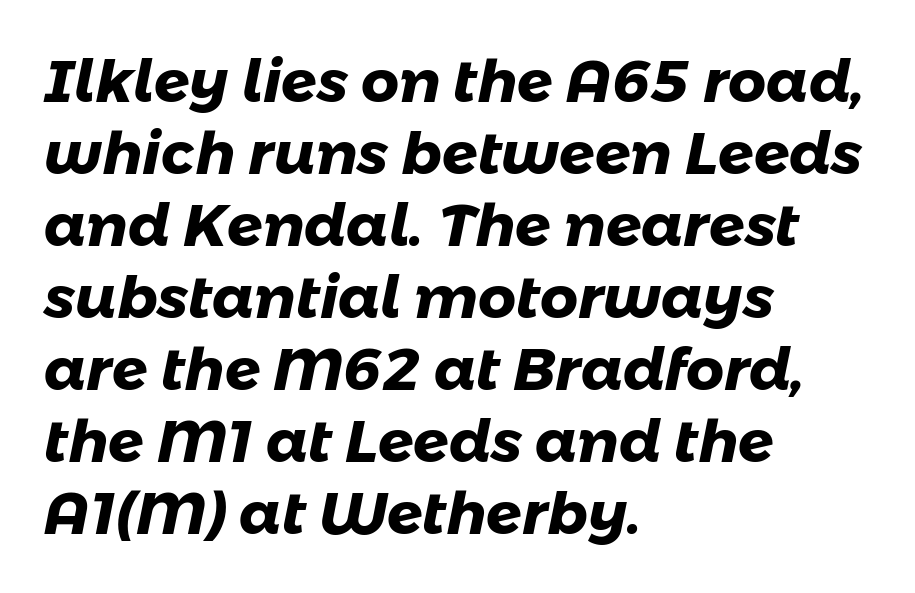
Compared with an ordinary text face, these strokes are far heavier — a full bold. The passage shown is typed in a proportional face where columns would drift. Is this a sans? Yes — the strokes have no serifs. Decoration check: the copy has no underline. Caption: multi-line text, flush left, ragged right.
